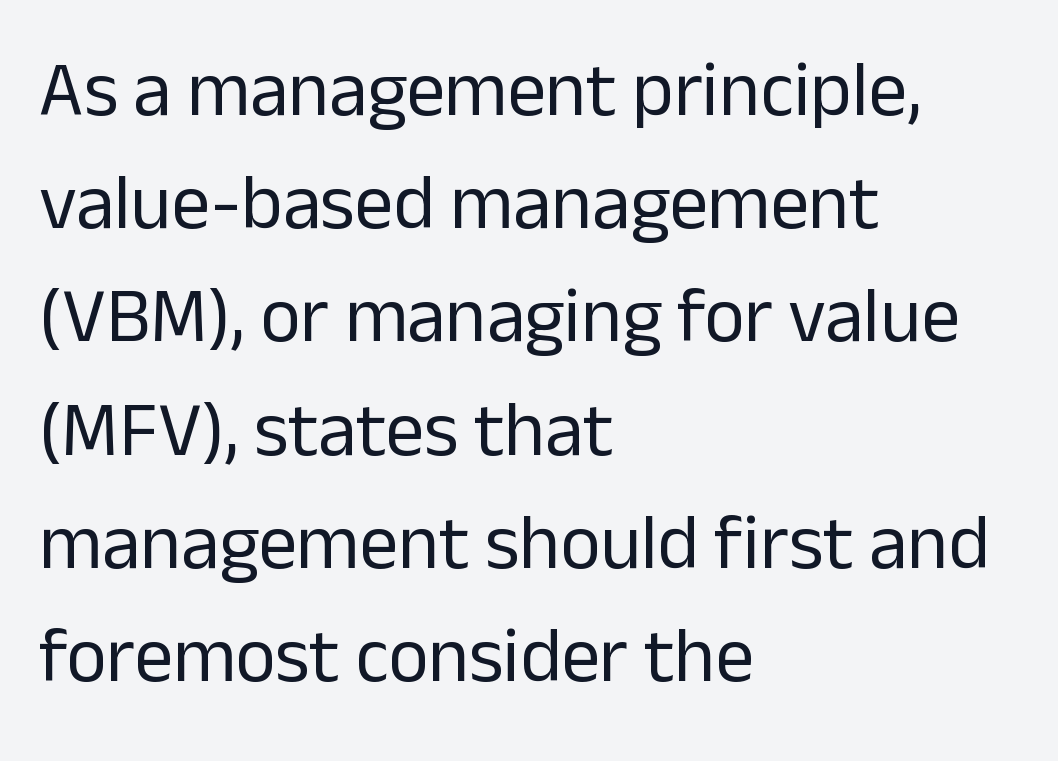
The image shows 77 px regular-weight sans-serif type, upright; set left-aligned, normal line spacing (1.47x), normal letter spacing, not underlined; low stroke contrast and a medium x-height.
